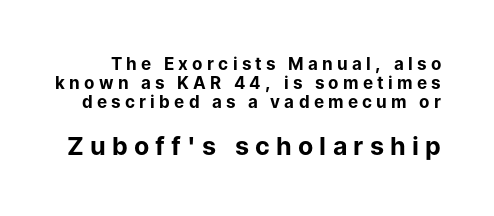
The glyphs are unaccompanied by any horizontal stroke below them. Substantial extra tracking has been applied to these lines. The specimen reads as upright at a glance. Heft: maximum for text — a bold. A student would notice the bottom passage is typeset larger than what precedes it. Is there much room between lines? No — they nearly touch.
